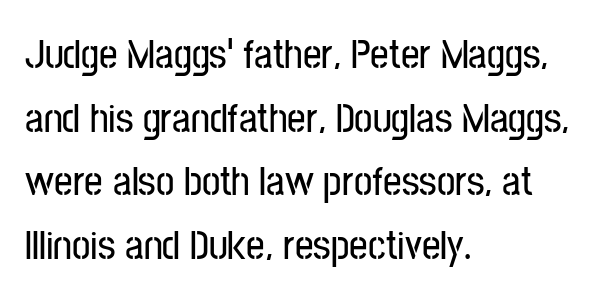
Q: Is the text italic (slanted)? A: No, it is upright.
Q: Is the typeface a serif or a sans-serif typeface? A: Sans-serif.
Q: Is the text underlined? A: No.
Q: How is the paragraph aligned? A: Left-aligned.
Q: Is the spacing between letters normal or unusually wide? A: Normal.
Q: Is the spacing between lines tight, normal or loose? A: Normal.
Q: Width (condensed, normal, or wide)? A: Condensed.
Q: Stroke contrast? A: Low.
Q: x-height? A: Medium.
Q: Monospaced? A: No.
